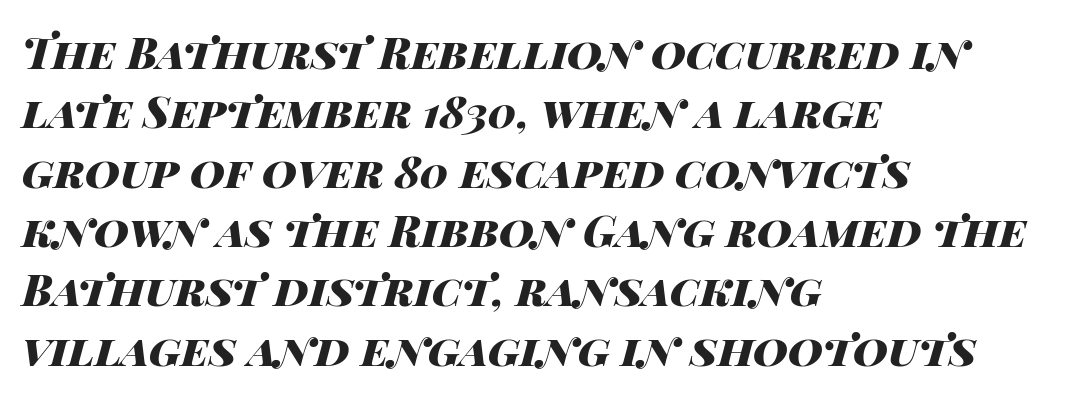
Q: Is the text bold? A: Yes.
Q: Is the text italic (slanted)? A: Yes, it leans right by about 14 degrees.
Q: Is the text underlined? A: No.
Q: How is the paragraph aligned? A: Left-aligned.
Q: Is the spacing between letters normal or unusually wide? A: Normal.
Q: Is the spacing between lines tight, normal or loose? A: Normal.
Q: Width (condensed, normal, or wide)? A: Wide.
Q: Stroke contrast? A: High.
Q: x-height? A: Large.
Q: Monospaced? A: No.
